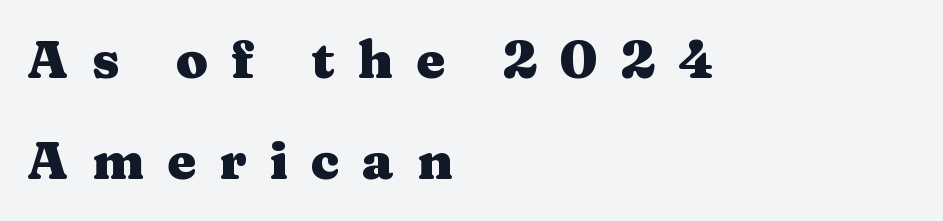
Q: Is the text bold? A: Yes.
Q: Is the text italic (slanted)? A: No, it is upright.
Q: Is the typeface a serif or a sans-serif typeface? A: Serif.
Q: Is the text underlined? A: No.
Q: How is the paragraph aligned? A: Left-aligned.
Q: Is the spacing between letters normal or unusually wide? A: Unusually wide.
Q: Is the spacing between lines tight, normal or loose? A: Loose.
Q: Width (condensed, normal, or wide)? A: Wide.
Q: Stroke contrast? A: Medium.
Q: x-height? A: Medium.
Q: Monospaced? A: No.
